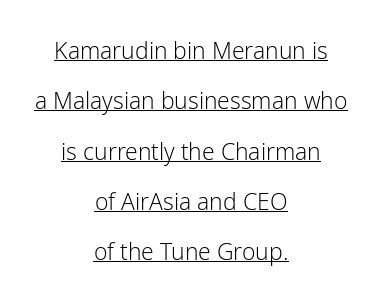
Q: Is the text bold? A: No.
Q: Is the text italic (slanted)? A: No, it is upright.
Q: Is the text underlined? A: Yes.
Q: How is the paragraph aligned? A: Centered.
Q: Is the spacing between letters normal or unusually wide? A: Normal.
Q: Is the spacing between lines tight, normal or loose? A: Loose.
